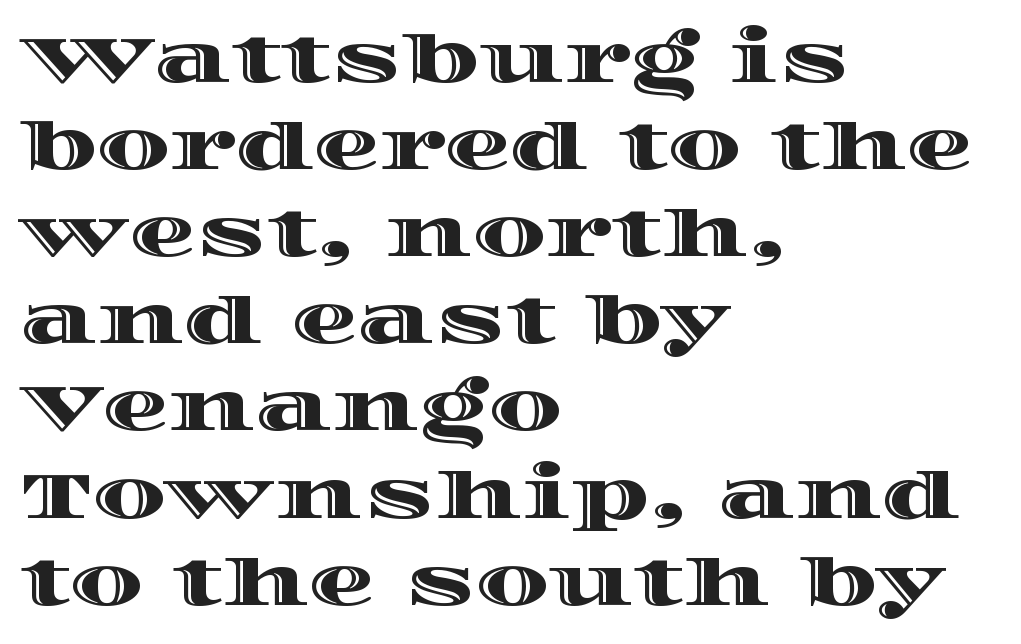
Clear beneath every line of the passage. Posture: vertical. Each letter keeps its own natural width here, so spacing adapts to shape. The rendering keeps characters at their native spacing. What's the leading like? Ordinary, nothing unusual.
